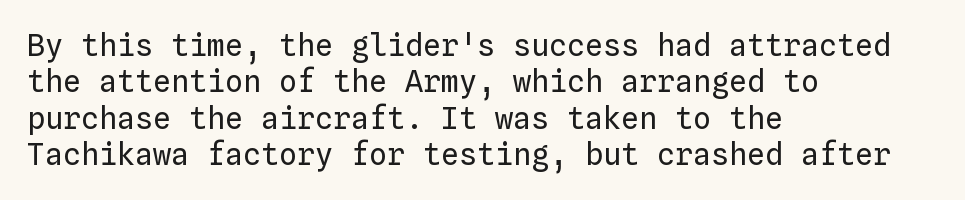
Descenders hang freely into open space. Weight class: somewhere from thin through regular. It's the straight-up-and-down kind of type. Horizontal alignment here is leftward, the default for most running prose.
